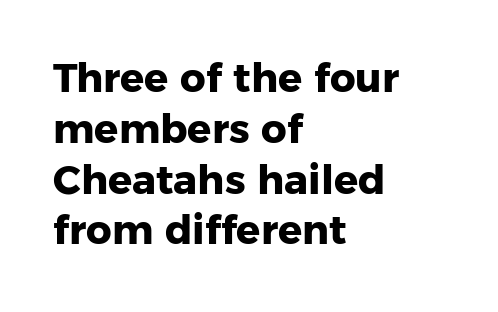
{"serif": "no", "italic": "no", "bold": "yes", "weight": "heavy", "width": "normal", "stroke_contrast": "low", "x_height": "medium", "monospaced": "no", "underline": "no", "align": "left", "line_spacing": "normal", "line_spacing_ratio": 1.27, "letter_spacing": "normal", "letter_spacing_em": 0.0, "glyph_px": 40}
